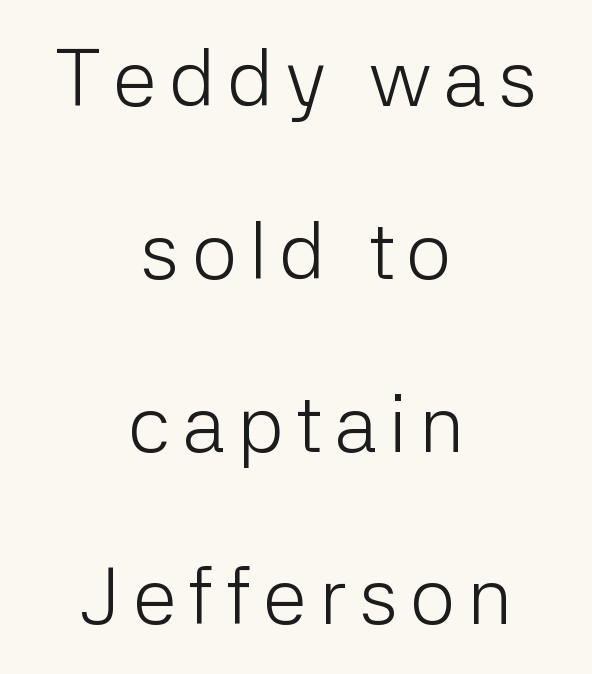
{"serif": "no", "italic": "no", "bold": "no", "weight": "light", "width": "normal", "stroke_contrast": "low", "x_height": "medium", "monospaced": "no", "underline": "no", "align": "center", "line_spacing": "loose", "line_spacing_ratio": 2.16, "glyph_px": 80}
